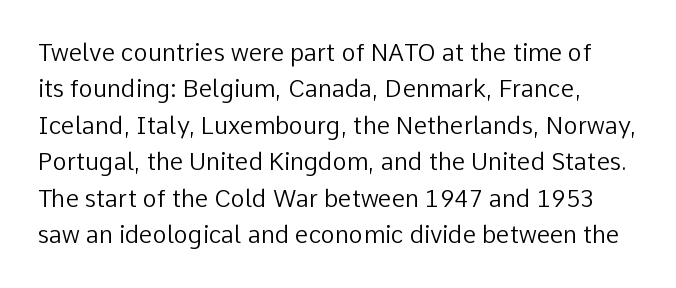
{"italic": "no", "bold": "no", "underline": "no", "line_spacing": "normal", "line_spacing_ratio": 1.52, "letter_spacing": "normal", "letter_spacing_em": 0.0, "glyph_px": 24}
